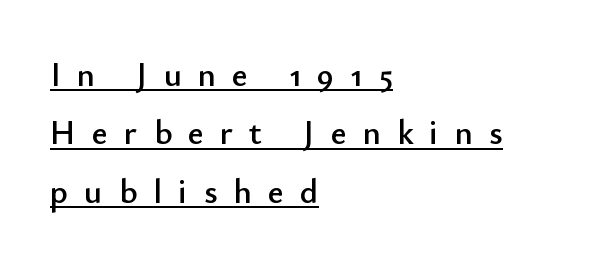
The image shows 34 px sans-serif type, upright; set left-aligned, line spacing 1.72x, unusually wide letter spacing (+0.48 em), underlined; low stroke contrast and a small x-height.
